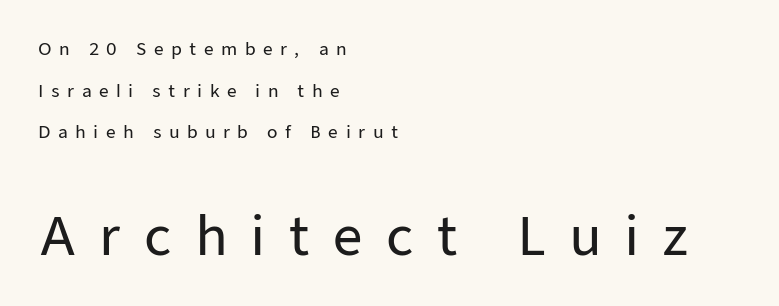
The designer gave the closing block more size than the opening block. Does extra space separate the letters? Yes, quite a lot of it. The glyphs are unaccompanied by any horizontal stroke below them. Type style note: lacks serifs.
